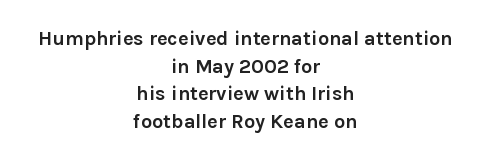
{"italic": "no", "bold": "yes", "underline": "no", "align": "center", "line_spacing": "normal", "line_spacing_ratio": 1.38, "letter_spacing": "normal", "letter_spacing_em": 0.0, "glyph_px": 20}
